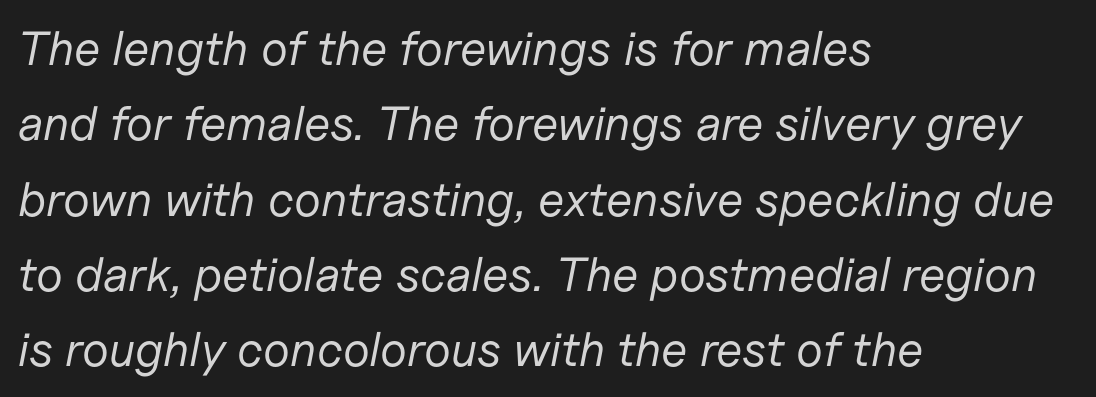
The passage shown stacks its lines at a standard gap. The rendering keeps characters at their native spacing. Every row of glyphs begins at an identical x-position on the left. The passage shown leans; its letterforms are oblique. Heft: none added — not bold.
